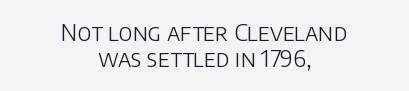
Q: Is the text bold? A: No.
Q: Is the text italic (slanted)? A: No, it is upright.
Q: Is the text underlined? A: No.
Q: How is the paragraph aligned? A: Centered.
Q: Is the spacing between letters normal or unusually wide? A: Normal.
Q: Is the spacing between lines tight, normal or loose? A: Tight.
